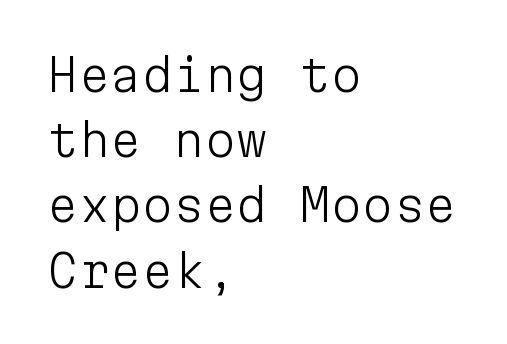
Stem width sits at or under what a default text font uses. No italicization has been applied; the sample stays upright. The passage shown is typeset with a sans-serif family. Tracking value appears to be zero — textbook default spacing. A bare baseline throughout the passage. Quick note: interline space is typical.
